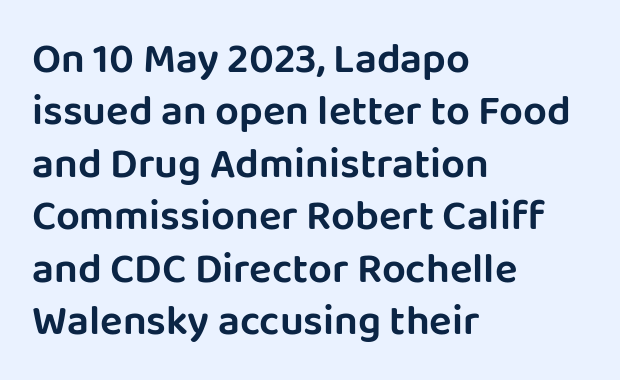
The image shows 42 px sans-serif type, upright; set left-aligned, normal line spacing (1.25x), normal letter spacing, not underlined; low stroke contrast and a large x-height.
